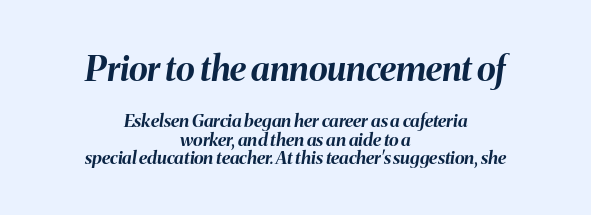
{"italic": "yes", "lean": "right", "slant_degrees": 8, "bold": "yes", "weight": "bold", "width": "normal", "stroke_contrast": "medium", "x_height": "medium", "monospaced": "no", "underline": "no", "align": "center", "line_spacing": "tight", "line_spacing_ratio": 1.01, "letter_spacing": "normal", "letter_spacing_em": 0.0, "larger_block": "first", "size_ratio": 1.94, "glyph_px": 35}
